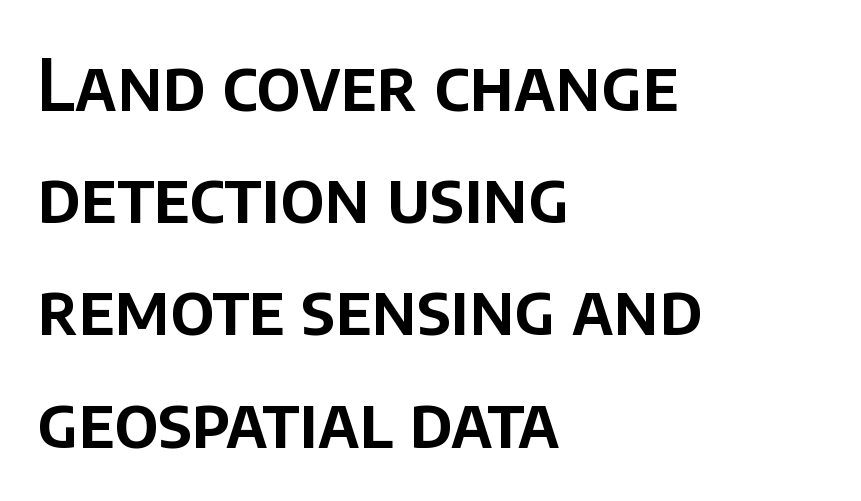
Q: Is the text italic (slanted)? A: No, it is upright.
Q: Is the typeface a serif or a sans-serif typeface? A: Sans-serif.
Q: Is the text underlined? A: No.
Q: How is the paragraph aligned? A: Left-aligned.
Q: Is the spacing between letters normal or unusually wide? A: Normal.
Q: Is the spacing between lines tight, normal or loose? A: Normal.
Q: Width (condensed, normal, or wide)? A: Normal.
Q: Stroke contrast? A: Low.
Q: x-height? A: Large.
Q: Monospaced? A: No.
